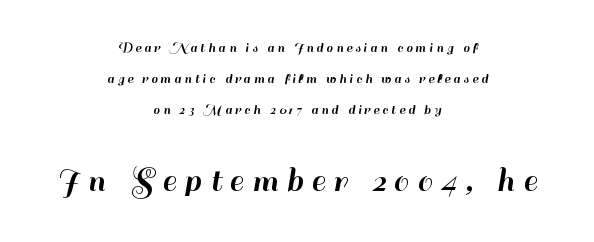
{"serif": "no", "width": "normal", "stroke_contrast": "high", "x_height": "small", "monospaced": "no", "underline": "no", "align": "center", "line_spacing": "loose", "line_spacing_ratio": 2.22, "letter_spacing": "wide", "letter_spacing_em": 0.24, "larger_block": "second", "size_ratio": 2.5, "glyph_px": 35}
